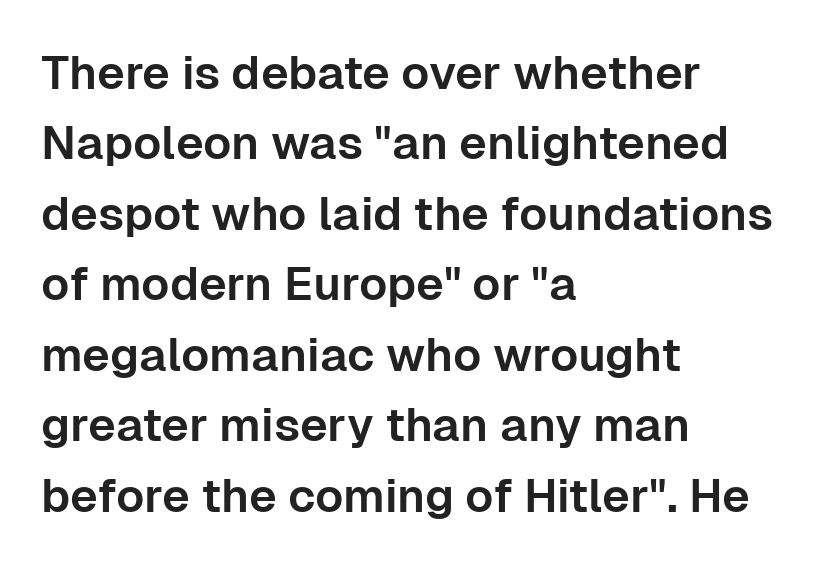
The glyphs in this specimen are sans serif. This sample has the flowing, uneven cadence of proportional lettering. Unmarked baselines from the first word to the last. A typesetter would call this leading conventional body-copy spacing. The text block is weighted toward the left margin, trailing off unevenly rightward.
